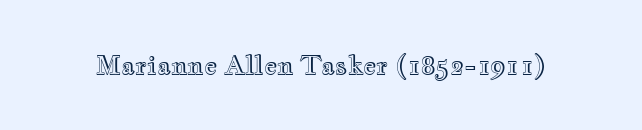
{"italic": "no", "underline": "no", "letter_spacing": "normal", "letter_spacing_em": 0.0, "glyph_px": 25}
